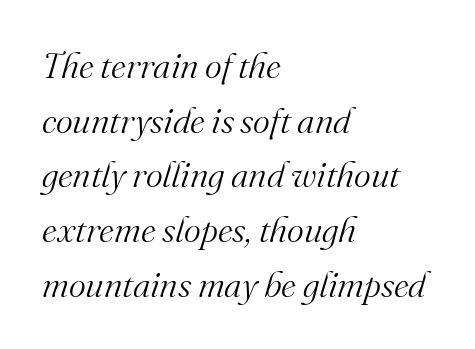
The image shows 36 px light serif type, italic (leaning right); set left-aligned, normal line spacing (1.52x), normal letter spacing, not underlined; medium stroke contrast and a small x-height.
